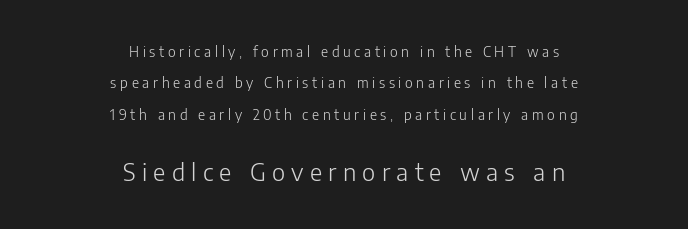
{"italic": "no", "bold": "no", "underline": "no", "align": "center", "line_spacing": "loose", "line_spacing_ratio": 2.25, "letter_spacing": "wide", "letter_spacing_em": 0.26, "larger_block": "second", "size_ratio": 1.71, "glyph_px": 24}
